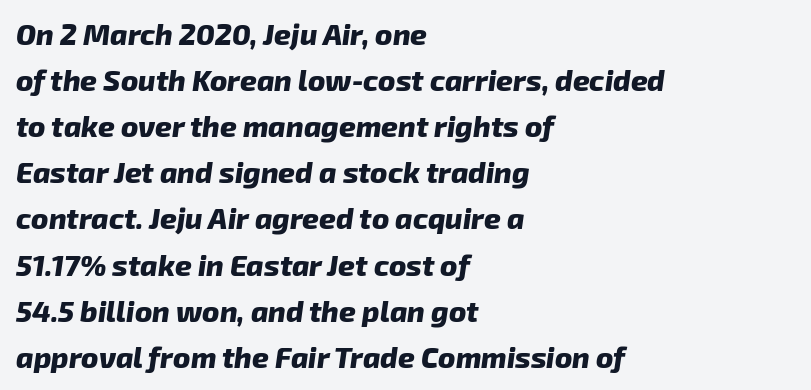
Interline gaps are of average width in this sample. Plain, unruled lines of type. Heavy, bold letterforms. Left-aligned paragraph, ragged on the right. When letters slant like this, we call the style italic.
